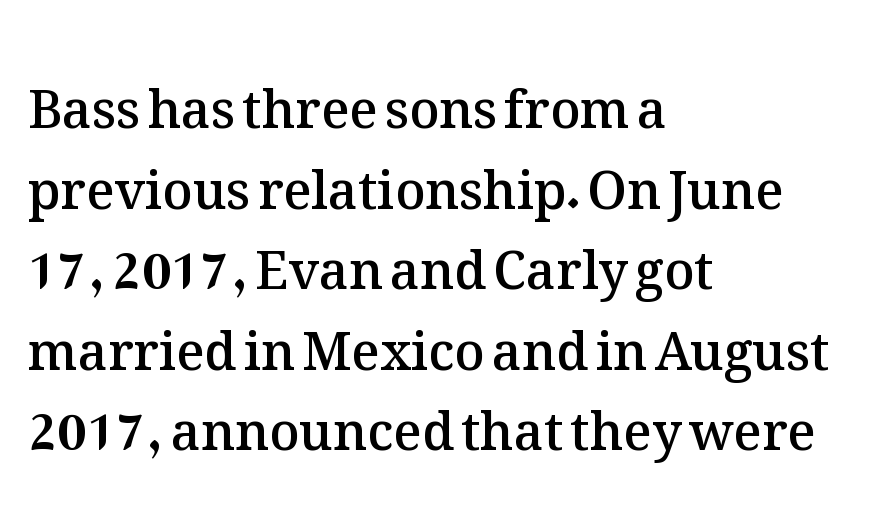
{"italic": "no", "bold": "semi", "weight": "semibold", "width": "normal", "stroke_contrast": "medium", "x_height": "medium", "monospaced": "no", "underline": "no", "align": "left", "line_spacing": "normal", "line_spacing_ratio": 1.55, "letter_spacing": "normal", "letter_spacing_em": 0.0, "glyph_px": 52}
